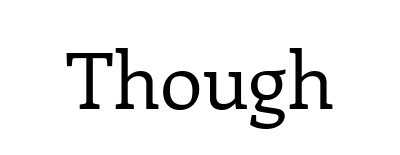
The image shows 78 px regular-weight serif type, upright; set normal letter spacing, not underlined; low stroke contrast and a medium x-height.
